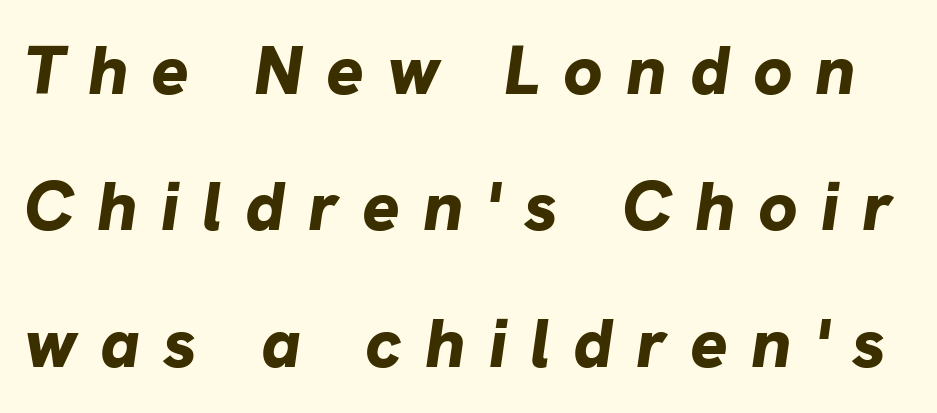
Q: Is the text bold? A: Yes.
Q: Is the text italic (slanted)? A: Yes, it leans right by about 8 degrees.
Q: Is the text underlined? A: No.
Q: Is the spacing between letters normal or unusually wide? A: Unusually wide.
Q: Is the spacing between lines tight, normal or loose? A: Loose.
Q: Width (condensed, normal, or wide)? A: Normal.
Q: Stroke contrast? A: Low.
Q: x-height? A: Medium.
Q: Monospaced? A: No.
